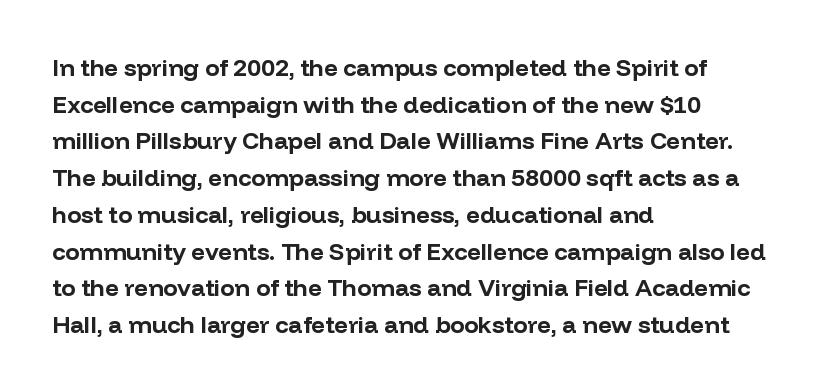
{"italic": "no", "bold": "yes", "underline": "no", "align": "left", "line_spacing": "normal", "line_spacing_ratio": 1.53, "letter_spacing": "normal", "letter_spacing_em": 0.0, "glyph_px": 24}
